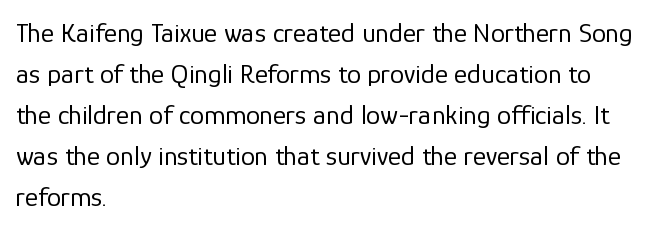
Glance below the letters and you will spot only blank space. These lines are set flush left with a ragged right edge. Upright lettering throughout. Leading matches the norm, producing a regular column.
